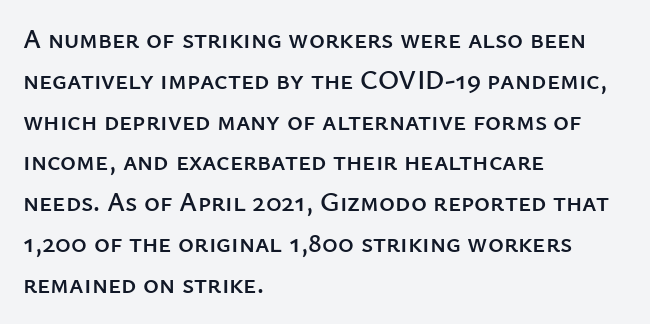
{"italic": "no", "underline": "no", "align": "left", "line_spacing": "normal", "line_spacing_ratio": 1.51, "letter_spacing": "normal", "letter_spacing_em": 0.0, "glyph_px": 27}
